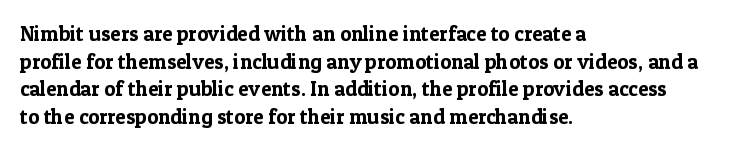
{"italic": "no", "underline": "no", "align": "left", "line_spacing": "normal", "line_spacing_ratio": 1.31, "letter_spacing": "normal", "letter_spacing_em": 0.0, "glyph_px": 21}
